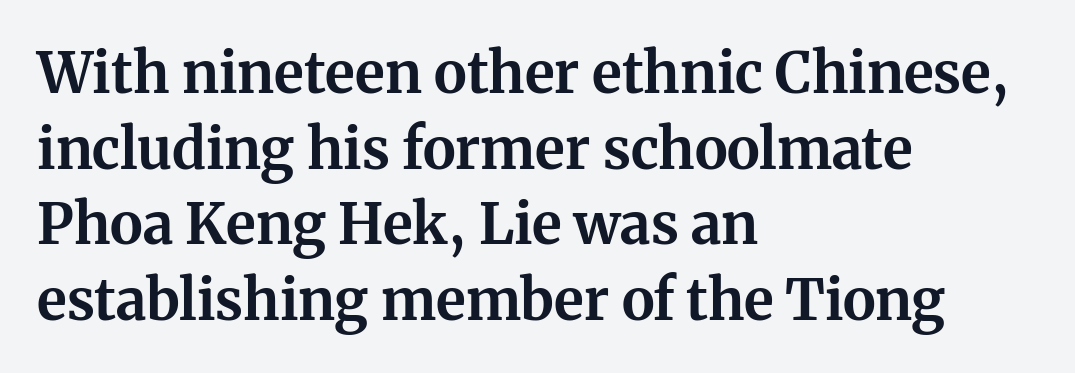
The image shows 56 px bold serif type, upright; set left-aligned, normal line spacing (1.35x), normal letter spacing, not underlined; medium stroke contrast and a medium x-height.
